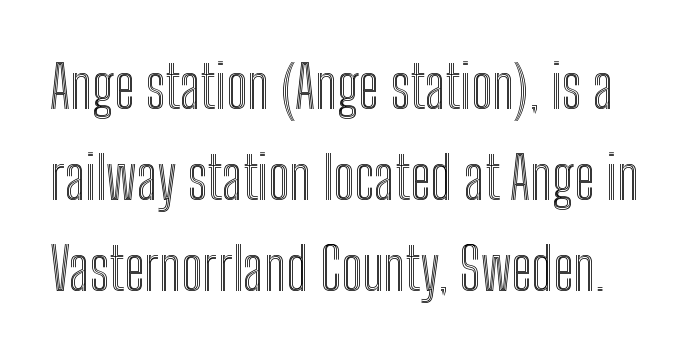
Q: Is the text italic (slanted)? A: No, it is upright.
Q: Is the text underlined? A: No.
Q: Is the spacing between letters normal or unusually wide? A: Normal.
Q: Is the spacing between lines tight, normal or loose? A: Normal.
Q: Width (condensed, normal, or wide)? A: Condensed.
Q: x-height? A: Medium.
Q: Monospaced? A: No.
